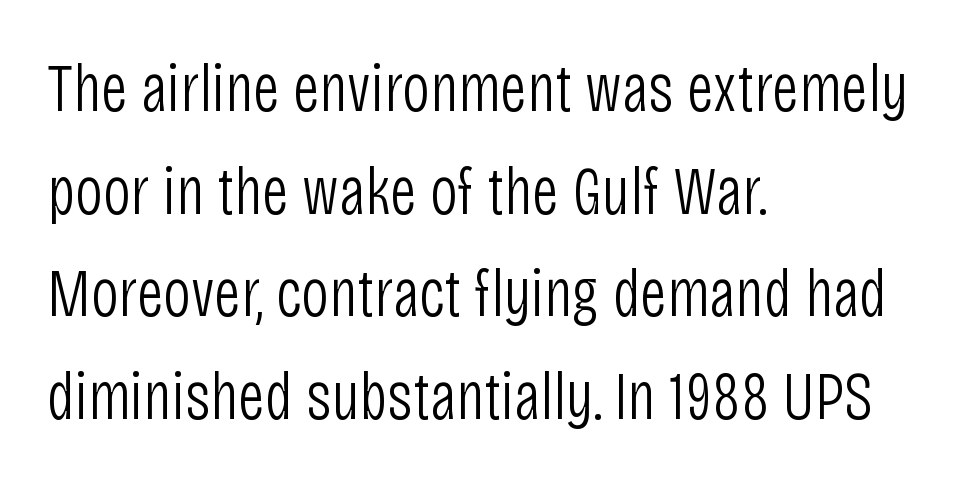
The image shows 68 px light, condensed sans-serif type, upright; set left-aligned, normal line spacing (1.51x), normal letter spacing, not underlined; low stroke contrast and a large x-height.
